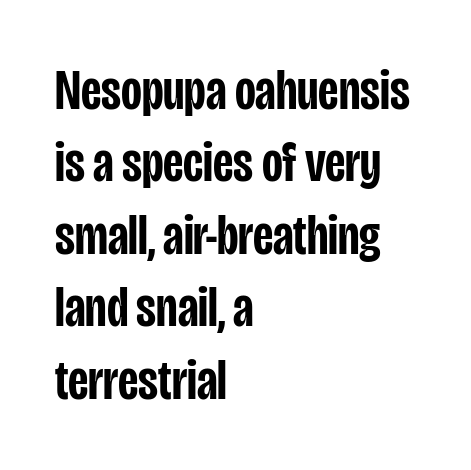
{"serif": "no", "italic": "no", "bold": "semi", "weight": "semibold", "width": "condensed", "stroke_contrast": "low", "x_height": "large", "monospaced": "no", "underline": "no", "align": "left", "line_spacing": "normal", "line_spacing_ratio": 1.27, "letter_spacing": "normal", "letter_spacing_em": 0.0, "glyph_px": 57}
